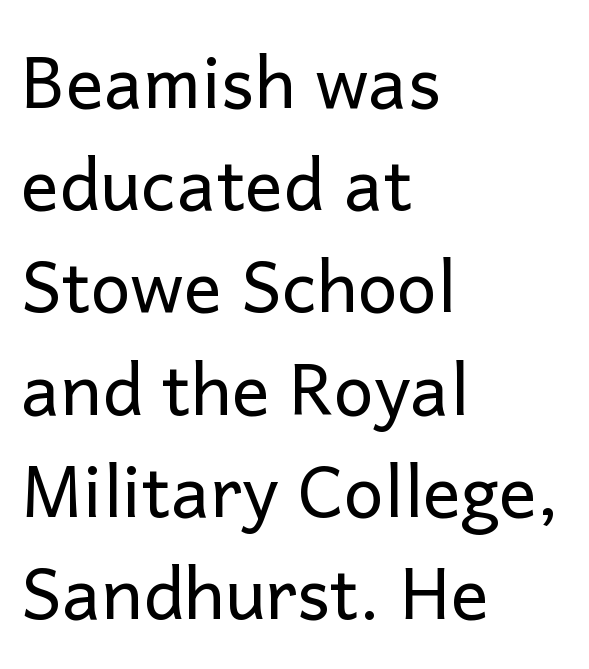
{"serif": "no", "italic": "no", "bold": "no", "weight": "regular", "width": "normal", "stroke_contrast": "low", "x_height": "medium", "monospaced": "no", "underline": "no", "align": "left", "line_spacing": "normal", "line_spacing_ratio": 1.44, "letter_spacing": "normal", "letter_spacing_em": 0.0, "glyph_px": 71}
